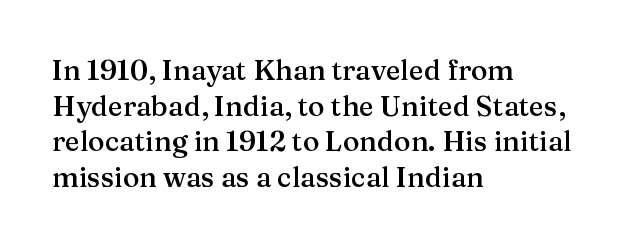
The image shows 28 px semibold serif type, upright; set left-aligned, normal line spacing (1.27x), normal letter spacing, not underlined; medium stroke contrast and a medium x-height.
